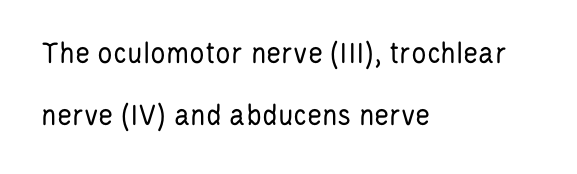
{"serif": "no", "italic": "no", "bold": "no", "weight": "regular", "width": "condensed", "stroke_contrast": "low", "x_height": "large", "monospaced": "no", "underline": "no", "align": "left", "line_spacing": "loose", "line_spacing_ratio": 1.94, "letter_spacing": "normal", "letter_spacing_em": 0.0, "glyph_px": 32}
